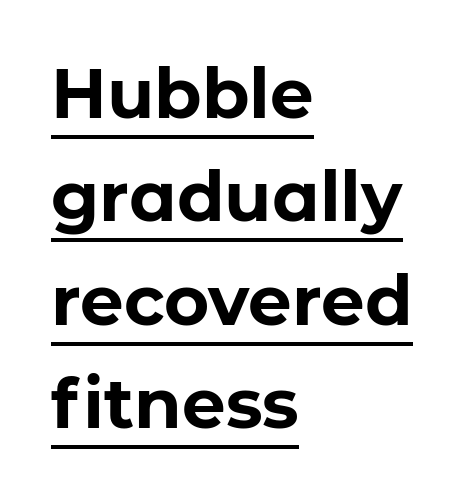
You could not count columns in this text — the font is proportionally spaced. Compared with typical paragraphs, the rows here are spaced about the same. Every stem runs plumb, perpendicular to the baseline. Is the type bold? Yes — the strokes are clearly thick and heavy. The rendering anchors every line to the left-hand side. Quick note: underline on.
